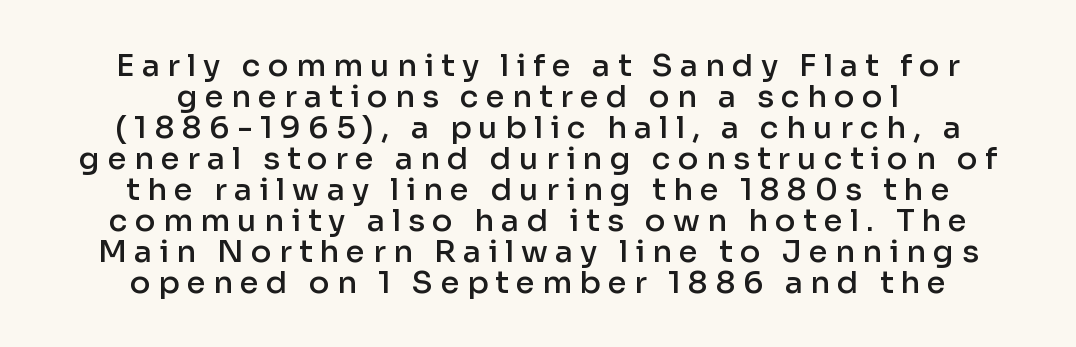
{"serif": "no", "italic": "no", "bold": "semi", "weight": "semibold", "width": "normal", "stroke_contrast": "low", "x_height": "medium", "monospaced": "no", "underline": "no", "align": "center", "line_spacing": "tight", "line_spacing_ratio": 1.0, "letter_spacing": "wide", "letter_spacing_em": 0.23, "glyph_px": 31}
